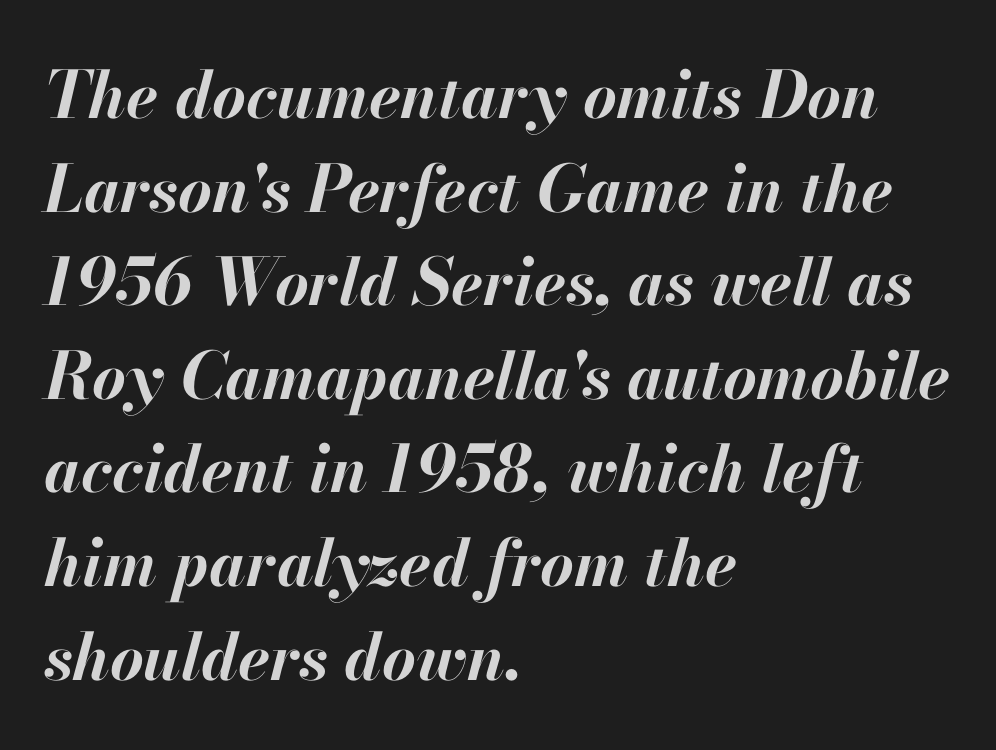
Q: Is the text bold? A: Yes.
Q: Is the text italic (slanted)? A: Yes, it leans right by about 13 degrees.
Q: Is the text underlined? A: No.
Q: How is the paragraph aligned? A: Left-aligned.
Q: Is the spacing between letters normal or unusually wide? A: Normal.
Q: Is the spacing between lines tight, normal or loose? A: Normal.
Q: Width (condensed, normal, or wide)? A: Normal.
Q: Stroke contrast? A: High.
Q: x-height? A: Small.
Q: Monospaced? A: No.
